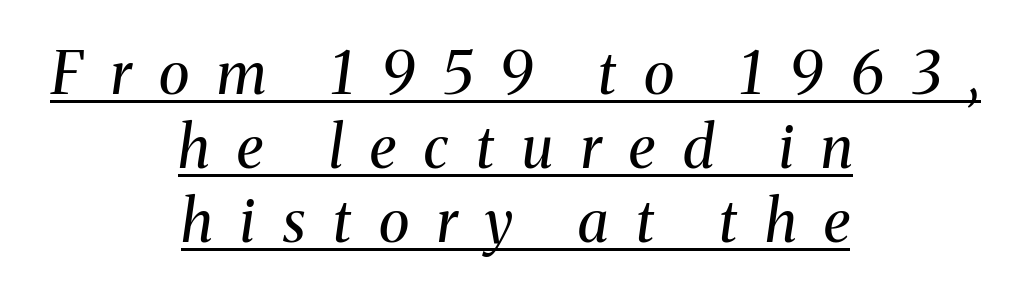
The image shows 58 px regular-weight serif type, italic (leaning right); set centered, normal line spacing (1.28x), unusually wide letter spacing (+0.48 em), underlined; medium stroke contrast and a medium x-height.
